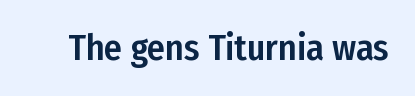
Nothing unusual about the tracking: characters are spaced as the font intends. Ordinary non-slanted type is in use. What kind of face is this? One without serifs — a sans. These lines are rendered in a variable-pitch font.
